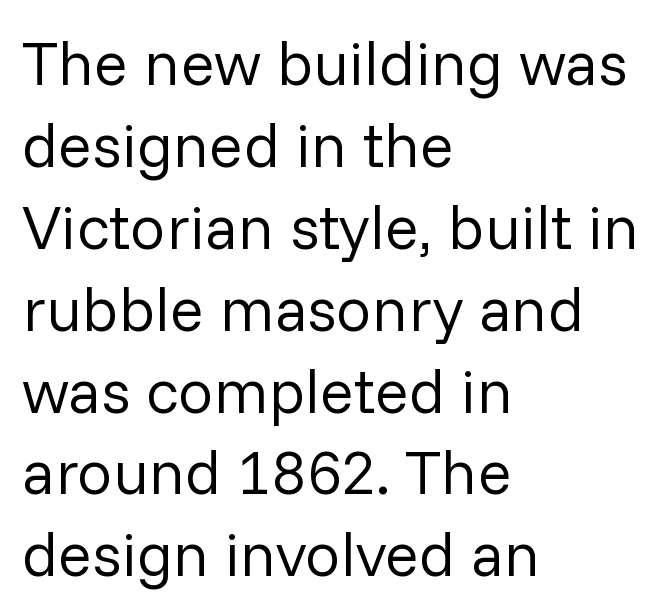
The image shows 63 px regular-weight sans-serif type, upright; set left-aligned, normal line spacing (1.3x), normal letter spacing, not underlined; low stroke contrast and a medium x-height.
